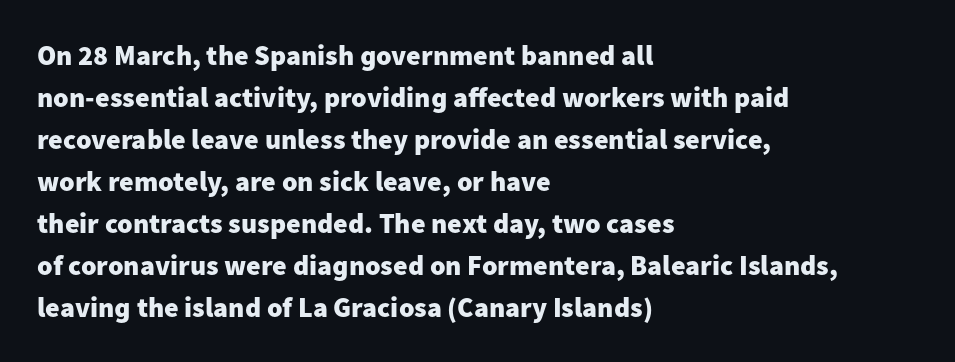
{"serif": "no", "italic": "no", "bold": "yes", "weight": "heavy", "width": "normal", "stroke_contrast": "low", "x_height": "medium", "monospaced": "no", "underline": "no", "align": "left", "line_spacing": "normal", "line_spacing_ratio": 1.5, "letter_spacing": "normal", "letter_spacing_em": 0.0, "glyph_px": 28}
